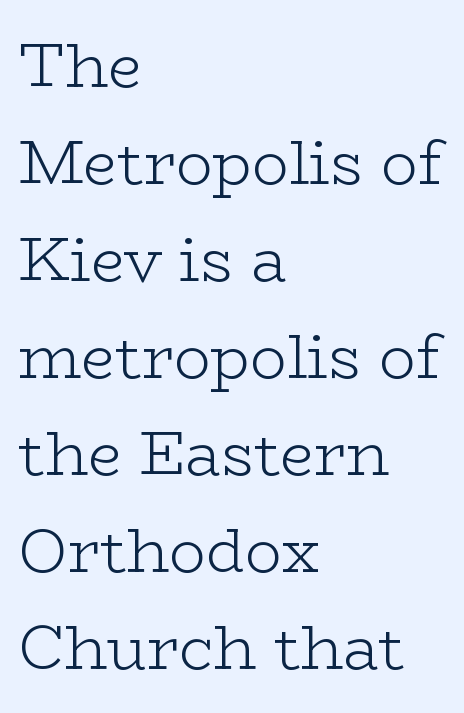
{"serif": "yes", "italic": "no", "bold": "no", "weight": "light", "width": "wide", "stroke_contrast": "low", "x_height": "medium", "monospaced": "no", "underline": "no", "align": "left", "line_spacing": "normal", "line_spacing_ratio": 1.59, "letter_spacing": "normal", "letter_spacing_em": 0.0, "glyph_px": 61}
